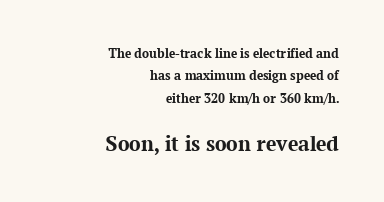
The lettering holds an erect, upright posture throughout. How heavy is the stroke? Heavy — this is a bold. Typesetter's note — lower block bumped up in size, upper block left smaller. Notice how the passage keeps a crisp vertical edge on the right only.
